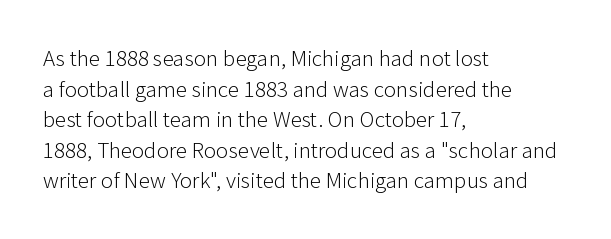
Q: Is the text bold? A: No.
Q: Is the text italic (slanted)? A: No, it is upright.
Q: Is the text underlined? A: No.
Q: How is the paragraph aligned? A: Left-aligned.
Q: Is the spacing between letters normal or unusually wide? A: Normal.
Q: Is the spacing between lines tight, normal or loose? A: Normal.
